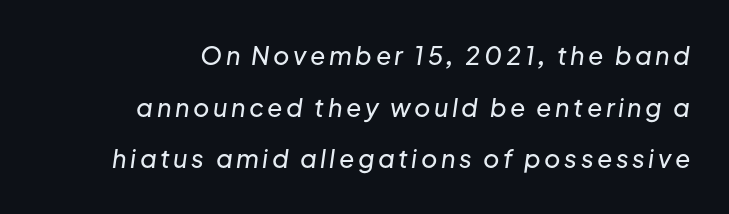
Designer's note — italics engaged. Whoever set this chose breathing room over compactness in the vertical rhythm. Has an underline been added? It has not.
